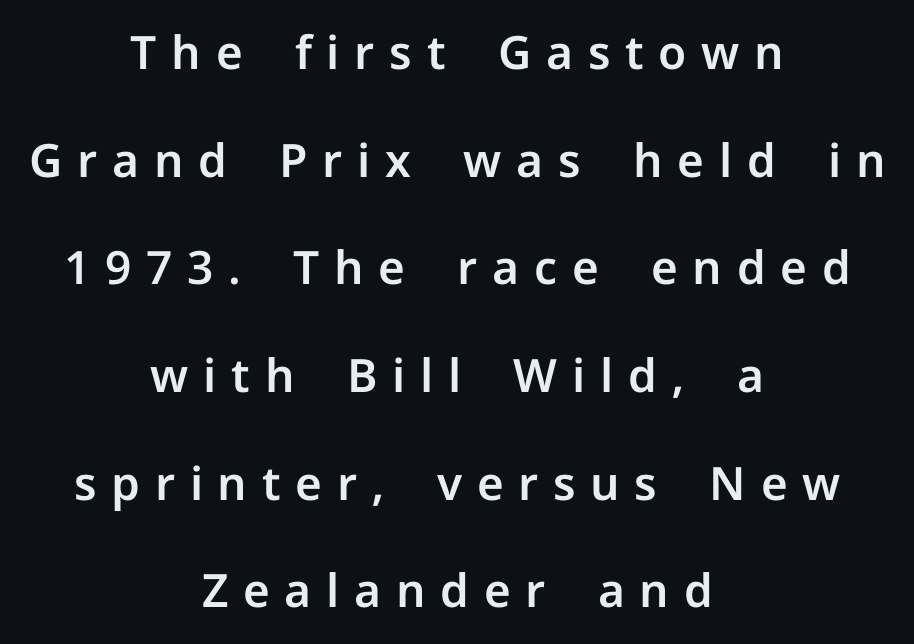
Notice how the passage keeps no hard edge, just a central spine. The rendering shows plain stroke endings on the letterforms — a sans-serif design. The tracking jumps out immediately: characters are airy and widely separated. In terms of posture, this sample is upright. Successive baselines arrive slowly, with a big drop between each.
